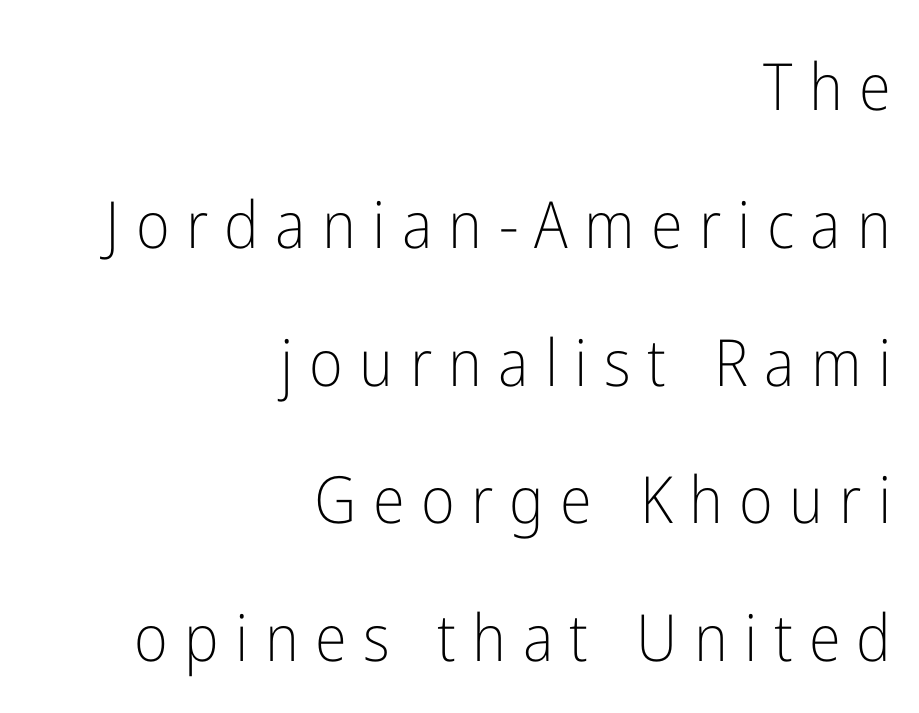
Q: Is the text bold? A: No.
Q: Is the text italic (slanted)? A: No, it is upright.
Q: Is the typeface a serif or a sans-serif typeface? A: Sans-serif.
Q: Is the text underlined? A: No.
Q: How is the paragraph aligned? A: Right-aligned.
Q: Is the spacing between letters normal or unusually wide? A: Unusually wide.
Q: Is the spacing between lines tight, normal or loose? A: Loose.
Q: Width (condensed, normal, or wide)? A: Condensed.
Q: Stroke contrast? A: Low.
Q: x-height? A: Medium.
Q: Monospaced? A: No.
